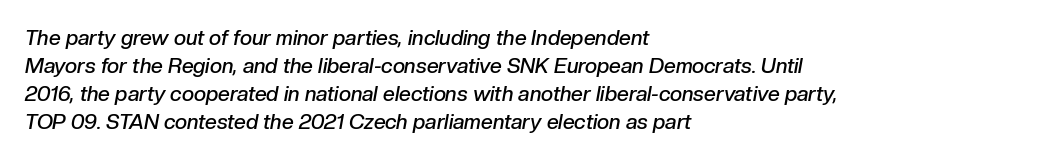
The image shows 21 px text type, italic (leaning right); set left-aligned, normal line spacing (1.34x), normal letter spacing, not underlined.
